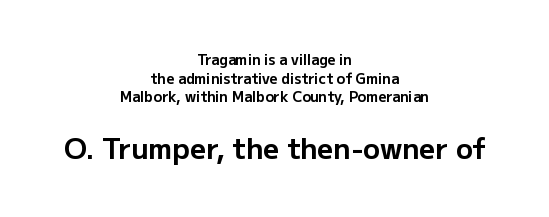
The image shows 28 px bold sans-serif type, upright; set centered, normal line spacing (1.33x), normal letter spacing, not underlined; the second (bottom) block is 2.0x larger; low stroke contrast and a medium x-height.
